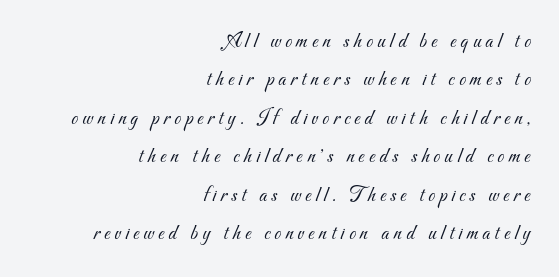
Horizontal alignment here is rightward, an uncommon choice for prose. Descenders are the only things crossing below the line. Is the type heavy? It reads as light-to-regular instead. Honestly, the letter spacing is so wide it's the main thing you notice.
